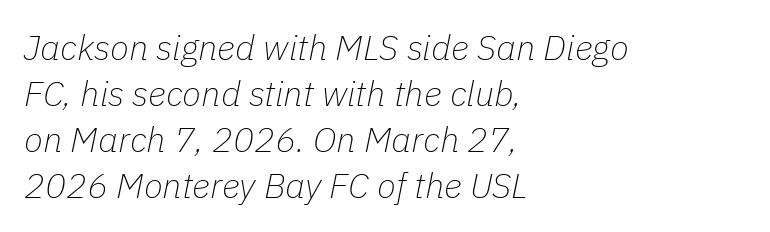
{"italic": "yes", "lean": "right", "slant_degrees": 11, "bold": "no", "weight": "thin", "width": "normal", "stroke_contrast": "low", "x_height": "medium", "monospaced": "no", "underline": "no", "align": "left", "line_spacing": "normal", "line_spacing_ratio": 1.31, "letter_spacing": "normal", "letter_spacing_em": 0.0, "glyph_px": 35}
